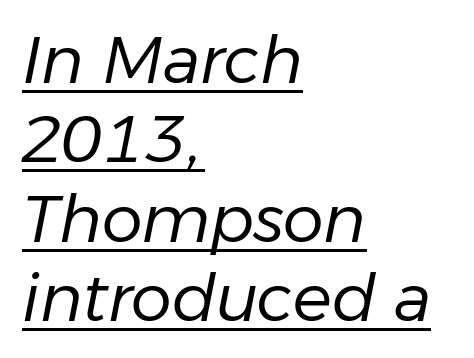
{"italic": "yes", "lean": "right", "slant_degrees": 11, "bold": "no", "weight": "regular", "width": "normal", "stroke_contrast": "low", "x_height": "medium", "monospaced": "no", "underline": "yes", "align": "left", "line_spacing_ratio": 1.22, "letter_spacing": "normal", "letter_spacing_em": 0.0, "glyph_px": 65}
